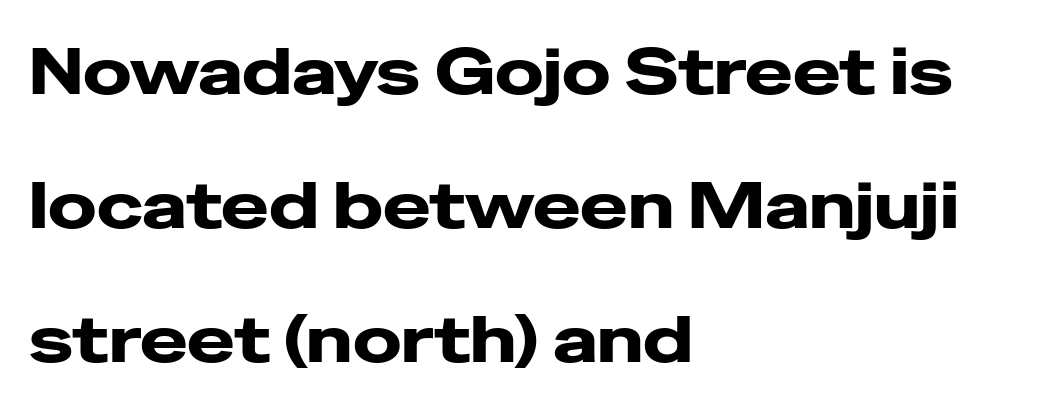
The image shows 64 px heavy, wide sans-serif type, upright; set left-aligned, loose line spacing (2.09x), normal letter spacing, not underlined; low stroke contrast and a medium x-height.
